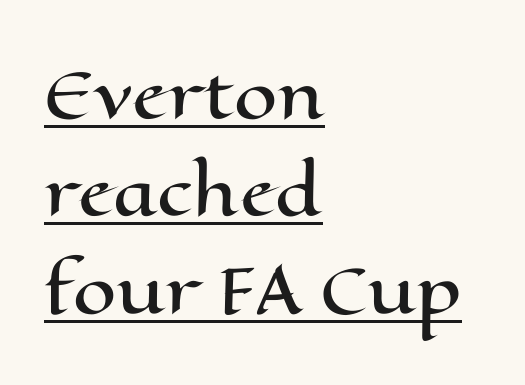
{"italic": "no", "width": "wide", "stroke_contrast": "high", "x_height": "medium", "monospaced": "no", "underline": "yes", "align": "left", "line_spacing": "normal", "line_spacing_ratio": 1.57, "letter_spacing": "normal", "letter_spacing_em": 0.0, "glyph_px": 62}
